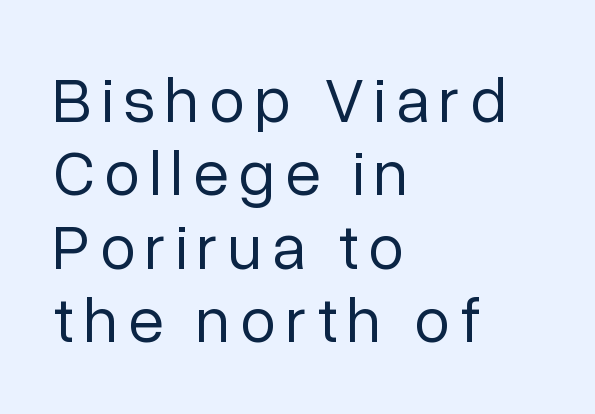
Q: Is the text bold? A: No.
Q: Is the text italic (slanted)? A: No, it is upright.
Q: Is the typeface a serif or a sans-serif typeface? A: Sans-serif.
Q: Is the text underlined? A: No.
Q: How is the paragraph aligned? A: Left-aligned.
Q: Is the spacing between lines tight, normal or loose? A: Tight.
Q: Width (condensed, normal, or wide)? A: Normal.
Q: Stroke contrast? A: Low.
Q: x-height? A: Medium.
Q: Monospaced? A: No.
